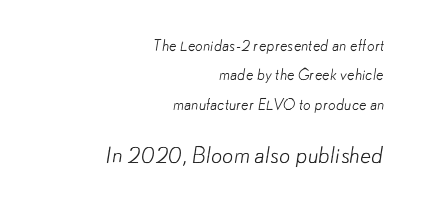
Q: Is the text bold? A: No.
Q: Is the text underlined? A: No.
Q: How is the paragraph aligned? A: Right-aligned.
Q: Is the spacing between letters normal or unusually wide? A: Normal.
Q: Is the spacing between lines tight, normal or loose? A: Loose.
Q: Which block of text is set in a larger size, the first (top) or the second (bottom)? A: The second (bottom) one.
